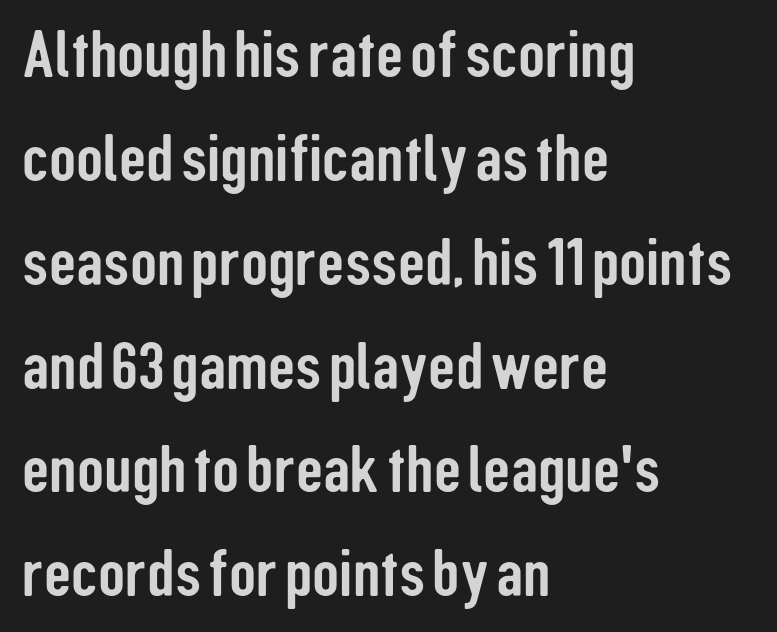
{"serif": "no", "italic": "no", "width": "condensed", "stroke_contrast": "low", "x_height": "medium", "monospaced": "no", "underline": "no", "align": "left", "line_spacing": "normal", "line_spacing_ratio": 1.55, "letter_spacing": "normal", "letter_spacing_em": 0.0, "glyph_px": 67}
